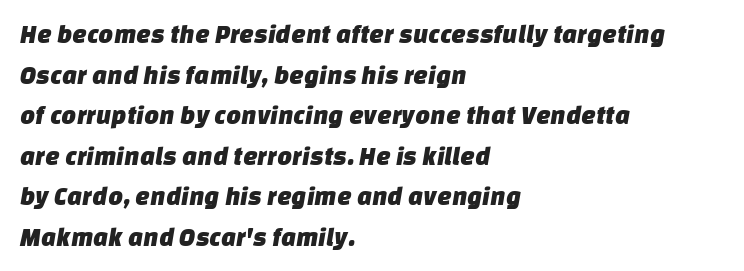
{"underline": "no", "align": "left", "line_spacing": "normal", "line_spacing_ratio": 1.56, "letter_spacing": "normal", "letter_spacing_em": 0.0, "glyph_px": 26}
